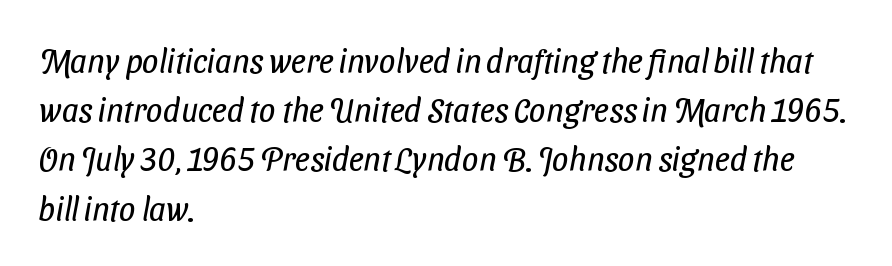
Summary of vertical rhythm: regular, with standard interline spacing. Varying glyph widths throughout — classic text-font behaviour. Nothing heavy about these letters — not bold at all. The rendering shows plain stroke endings on the letterforms — a sans-serif design. Notice how the passage keeps a crisp vertical edge on the left only.
